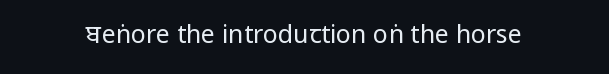
The rendering keeps characters at their native spacing. The font sits on the lighter half of the weight spectrum, regular included. Quick note: underline off. Is there any slant? The stems are plumb.
